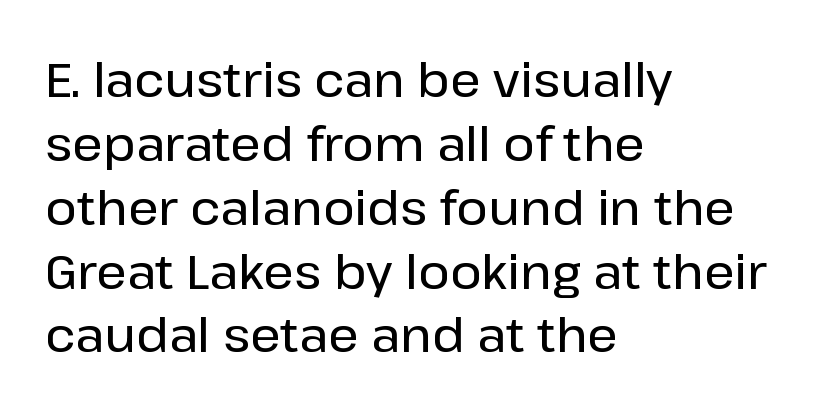
Rows of type keep a routine distance in the vertical direction. Tracking here is standard; glyphs follow each other at the usual distance. The specimen omits any rule beneath the text block's lines. These lines are rendered in a variable-pitch font.
